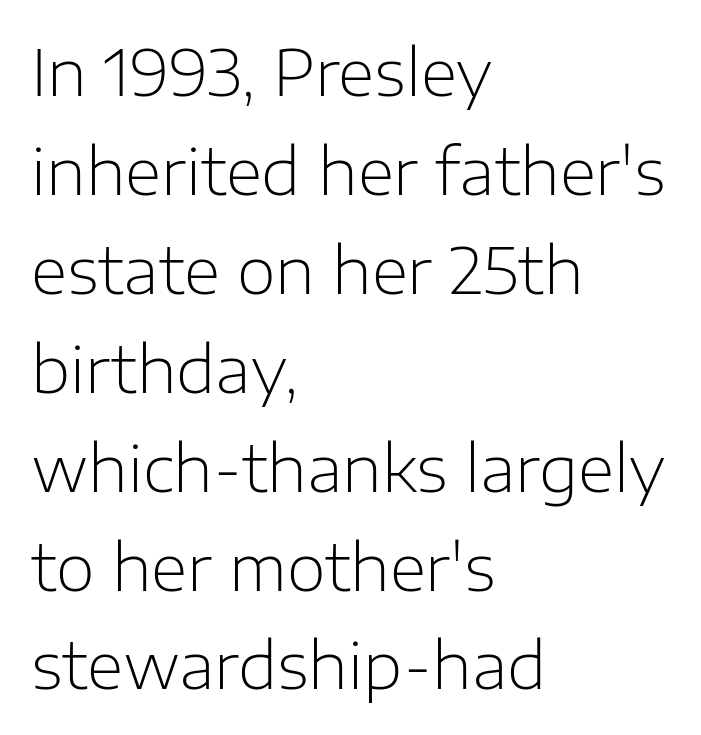
{"serif": "no", "italic": "no", "bold": "no", "weight": "light", "width": "normal", "stroke_contrast": "low", "x_height": "medium", "monospaced": "no", "underline": "no", "align": "left", "line_spacing": "normal", "line_spacing_ratio": 1.57, "letter_spacing": "normal", "letter_spacing_em": 0.0, "glyph_px": 63}
